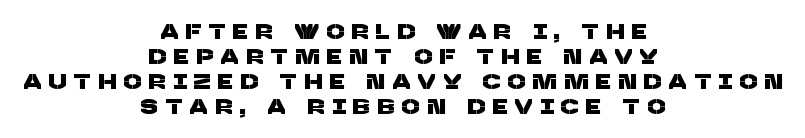
The image shows 21 px text type; set centered, line spacing 1.19x, unusually wide letter spacing (+0.37 em), not underlined.
